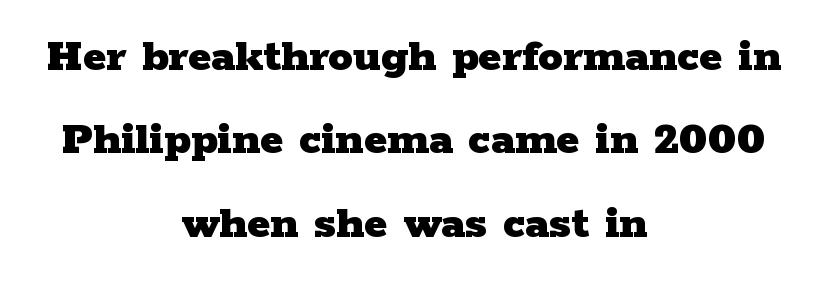
The image shows 49 px heavy, wide serif type, upright; set centered, normal line spacing (1.7x), normal letter spacing, not underlined; low stroke contrast and a medium x-height.
